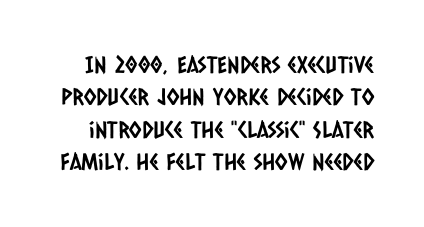
{"underline": "no", "line_spacing": "normal", "line_spacing_ratio": 1.41, "letter_spacing": "normal", "letter_spacing_em": 0.0, "glyph_px": 23}
